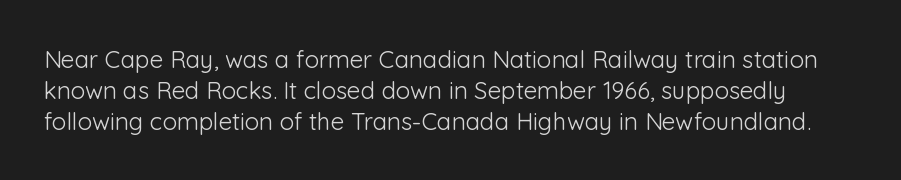
{"italic": "no", "bold": "no", "underline": "no", "line_spacing": "normal", "line_spacing_ratio": 1.29, "letter_spacing": "normal", "letter_spacing_em": 0.0, "glyph_px": 24}
